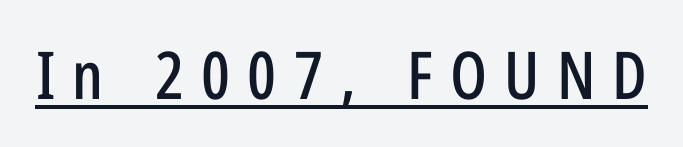
Are there feet on the stems? There aren't — it's a sans. This is the regular roman posture of the typeface. Looks like regular typesetting: each glyph gets only the width it needs. Students, observe the line beneath the letters — that is underlining.
